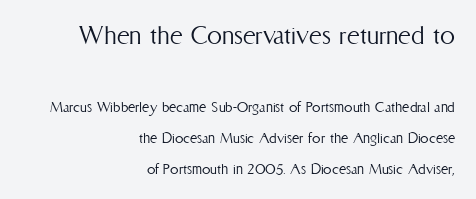
The image shows 30 px light, condensed type, upright; set right-aligned, line spacing 1.81x, normal letter spacing, not underlined; the first (top) block is 1.76x larger; medium stroke contrast and a medium x-height.
